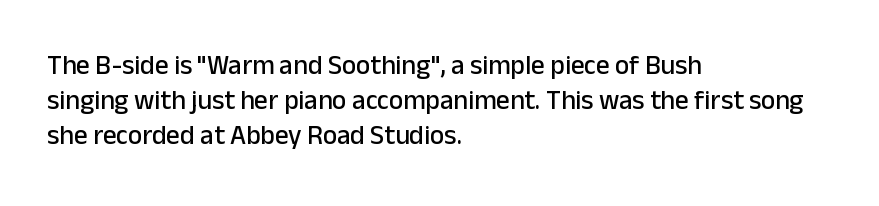
Students, observe: this is what conventionally led text looks like. This sample uses plain, unmodified letter spacing. Nobody drew a line under any word here. The typesetter chose a ragged-right arrangement here. Style check: upright.
